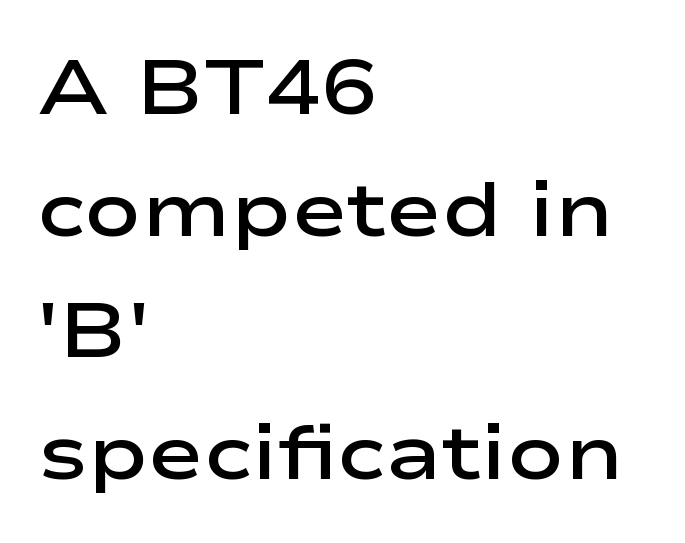
Q: Is the text bold? A: Semi-bold.
Q: Is the text italic (slanted)? A: No, it is upright.
Q: Is the typeface a serif or a sans-serif typeface? A: Sans-serif.
Q: Is the text underlined? A: No.
Q: How is the paragraph aligned? A: Left-aligned.
Q: Is the spacing between letters normal or unusually wide? A: Normal.
Q: Is the spacing between lines tight, normal or loose? A: Normal.
Q: Width (condensed, normal, or wide)? A: Wide.
Q: Stroke contrast? A: Low.
Q: x-height? A: Medium.
Q: Monospaced? A: No.
